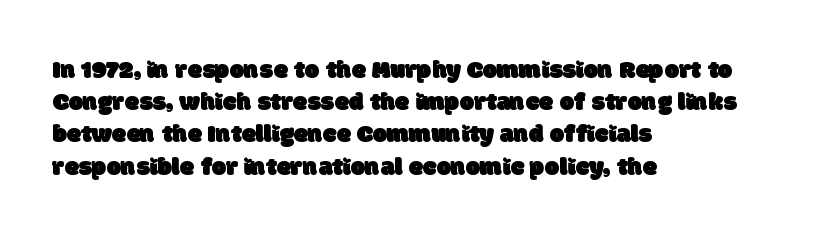
The image shows 26 px text type; set left-aligned, line spacing 1.24x, normal letter spacing, not underlined.
